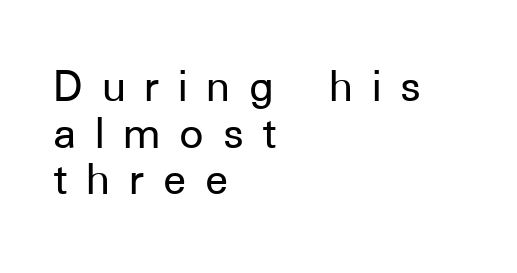
Q: Is the text italic (slanted)? A: No, it is upright.
Q: Is the typeface a serif or a sans-serif typeface? A: Sans-serif.
Q: Is the text underlined? A: No.
Q: How is the paragraph aligned? A: Left-aligned.
Q: Is the spacing between letters normal or unusually wide? A: Unusually wide.
Q: Is the spacing between lines tight, normal or loose? A: Tight.
Q: Width (condensed, normal, or wide)? A: Normal.
Q: Stroke contrast? A: Low.
Q: x-height? A: Medium.
Q: Monospaced? A: No.
